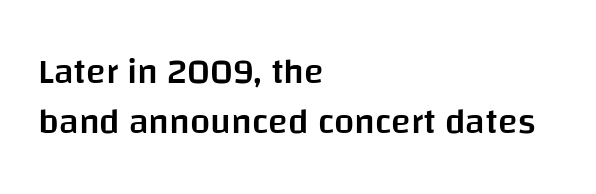
The image shows 36 px semibold sans-serif type, upright; set left-aligned, normal line spacing (1.38x), normal letter spacing, not underlined; low stroke contrast and a large x-height.
